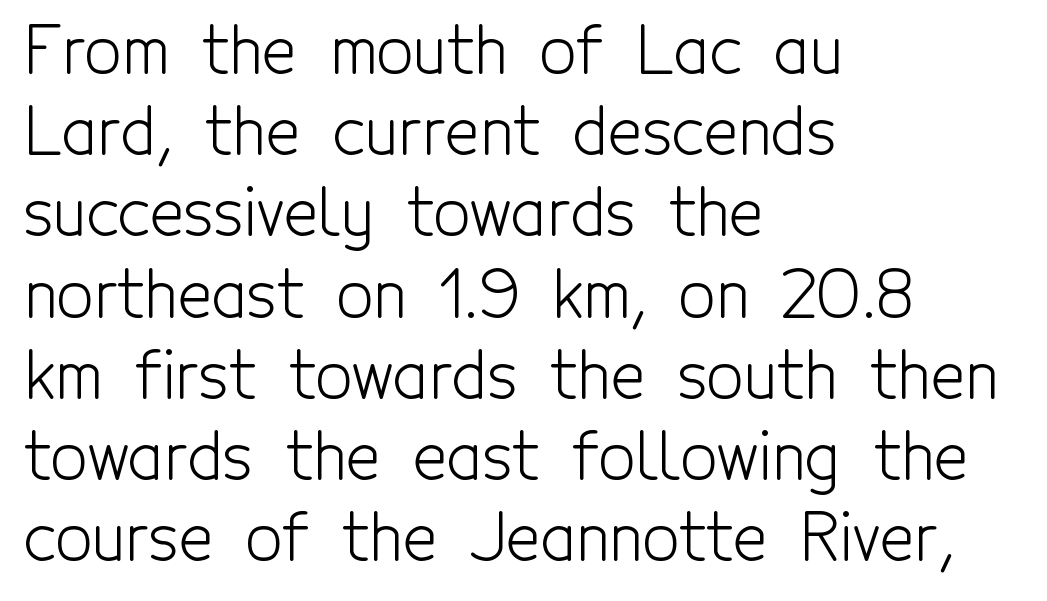
Spacing verdict: proportional, widths tailored to each character. The space beneath each line is pristine and unruled. Unlike a traditional serif, this face leaves its strokes unadorned. Interline gaps are of average width in this sample. There is no visible air inserted between adjacent glyphs. You can tell it's not italic because the verticals are truly vertical.
